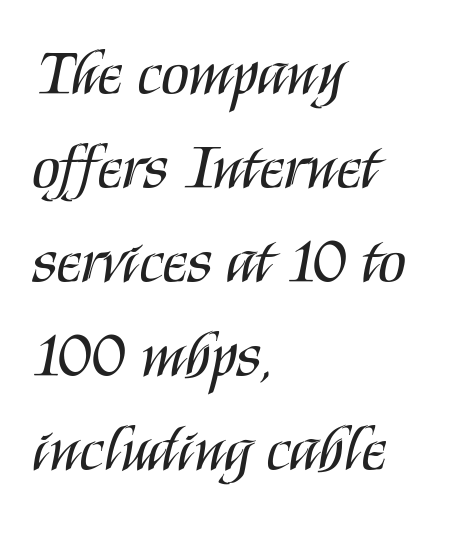
{"serif": "no", "bold": "no", "weight": "regular", "width": "condensed", "stroke_contrast": "medium", "x_height": "large", "monospaced": "no", "underline": "no", "align": "left", "line_spacing": "normal", "line_spacing_ratio": 1.47, "letter_spacing": "normal", "letter_spacing_em": 0.0, "glyph_px": 64}
